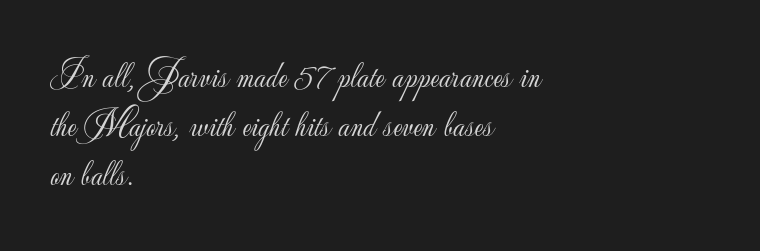
The face used here is a sans, in the tradition of grotesques and geometrics. The baseline area is clear. The vertical gap from one line to the next is medium. Is the stroke heavy? The answer is a plain regular-or-lighter. Spacing verdict: proportional, widths tailored to each character.
